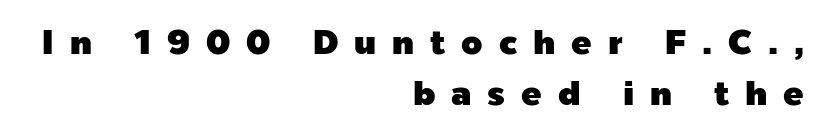
{"serif": "no", "italic": "no", "width": "normal", "x_height": "medium", "monospaced": "no", "underline": "no", "align": "right", "line_spacing": "normal", "line_spacing_ratio": 1.5, "letter_spacing": "wide", "letter_spacing_em": 0.47, "glyph_px": 34}
